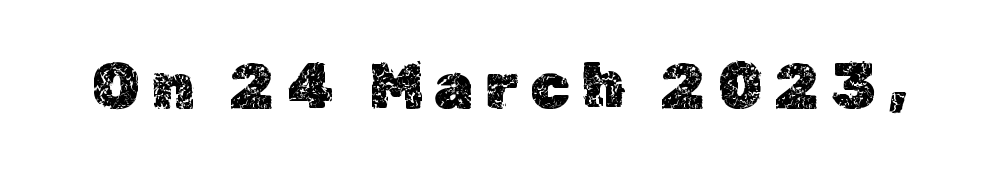
The image shows 64 px text type, upright; set not underlined; a medium x-height.
